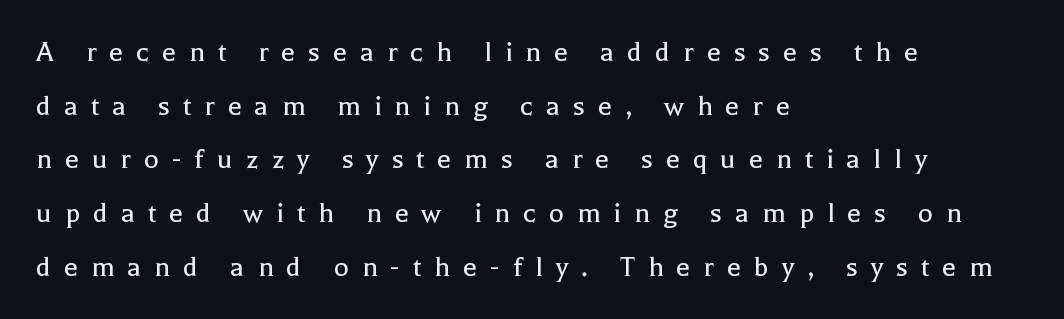
The image shows 31 px regular-weight serif type, upright; set left-aligned, line spacing 1.73x, unusually wide letter spacing (+0.42 em), not underlined; a medium x-height.
